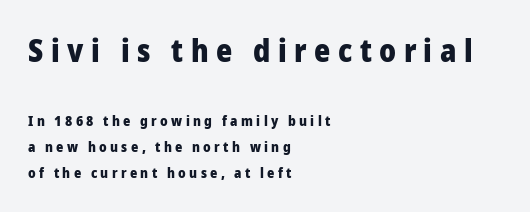
Q: Is the text bold? A: Yes.
Q: Is the text italic (slanted)? A: No, it is upright.
Q: Is the typeface a serif or a sans-serif typeface? A: Sans-serif.
Q: Is the text underlined? A: No.
Q: How is the paragraph aligned? A: Left-aligned.
Q: Is the spacing between letters normal or unusually wide? A: Unusually wide.
Q: Which block of text is set in a larger size, the first (top) or the second (bottom)? A: The first (top) one.
Q: Width (condensed, normal, or wide)? A: Normal.
Q: Stroke contrast? A: Low.
Q: x-height? A: Medium.
Q: Monospaced? A: No.
